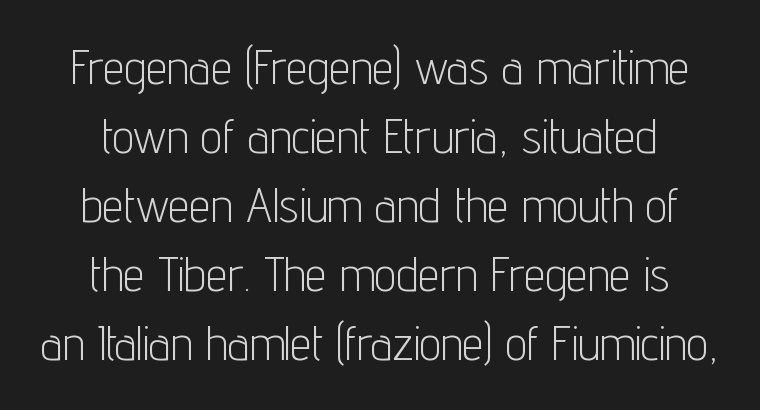
{"serif": "no", "italic": "no", "bold": "no", "weight": "light", "width": "condensed", "stroke_contrast": "low", "x_height": "medium", "monospaced": "no", "underline": "no", "align": "center", "line_spacing": "normal", "line_spacing_ratio": 1.44, "letter_spacing": "normal", "letter_spacing_em": 0.0, "glyph_px": 48}
